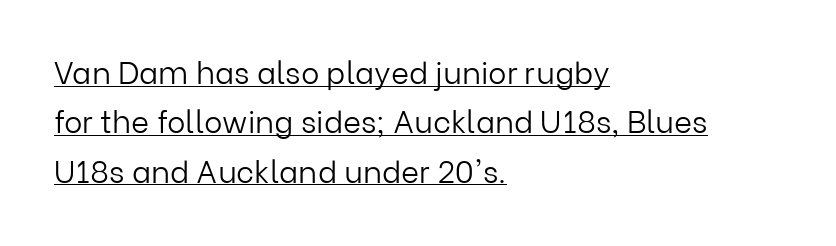
Q: Is the text bold? A: No.
Q: Is the text italic (slanted)? A: No, it is upright.
Q: Is the typeface a serif or a sans-serif typeface? A: Sans-serif.
Q: Is the text underlined? A: Yes.
Q: How is the paragraph aligned? A: Left-aligned.
Q: Is the spacing between letters normal or unusually wide? A: Normal.
Q: Is the spacing between lines tight, normal or loose? A: Normal.
Q: Width (condensed, normal, or wide)? A: Normal.
Q: Stroke contrast? A: Low.
Q: x-height? A: Medium.
Q: Monospaced? A: No.
